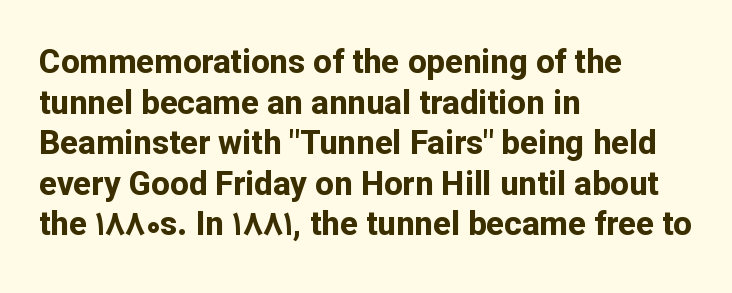
The image shows 33 px bold sans-serif type, upright; set left-aligned, line spacing 1.23x, normal letter spacing, not underlined; low stroke contrast and a medium x-height.
